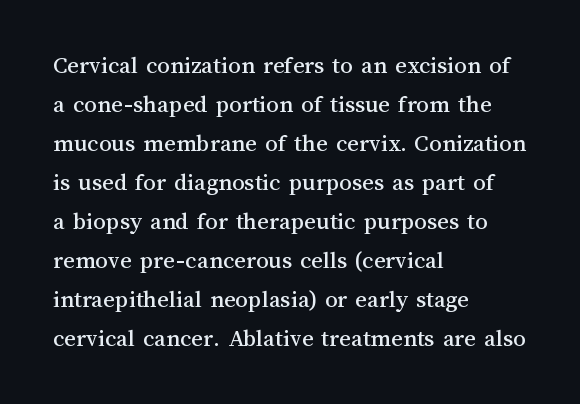
Q: Is the text italic (slanted)? A: No, it is upright.
Q: Is the text underlined? A: No.
Q: How is the paragraph aligned? A: Left-aligned.
Q: Is the spacing between letters normal or unusually wide? A: Normal.
Q: Is the spacing between lines tight, normal or loose? A: Normal.
